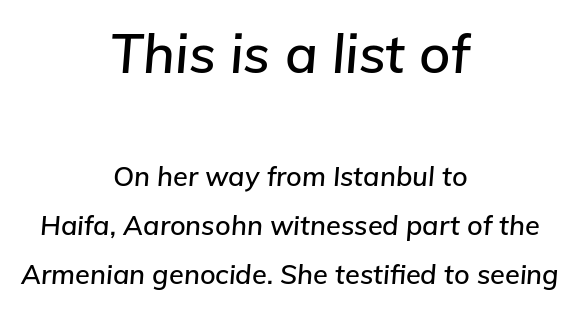
{"italic": "yes", "lean": "right", "slant_degrees": 5, "width": "normal", "stroke_contrast": "low", "x_height": "medium", "monospaced": "no", "underline": "no", "align": "center", "line_spacing_ratio": 1.8, "letter_spacing": "normal", "letter_spacing_em": 0.0, "larger_block": "first", "size_ratio": 2.0, "glyph_px": 54}
